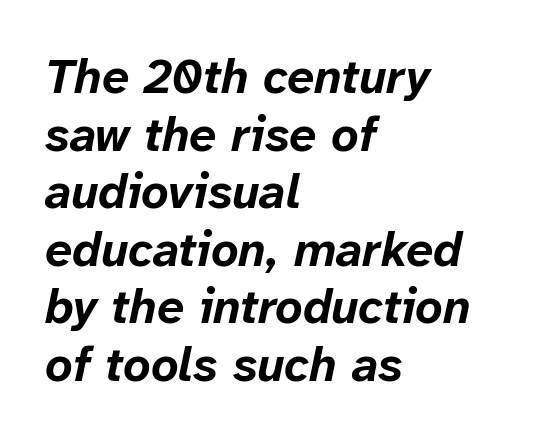
This sample has the flowing, uneven cadence of proportional lettering. Heavy-handed strokes throughout: this text is bold. The baseline area is clear. Inter-character spacing is left at the font's built-in metrics.
